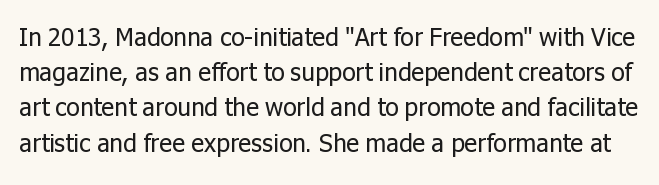
The image shows 25 px text type, upright; set normal line spacing (1.41x), normal letter spacing, not underlined.
